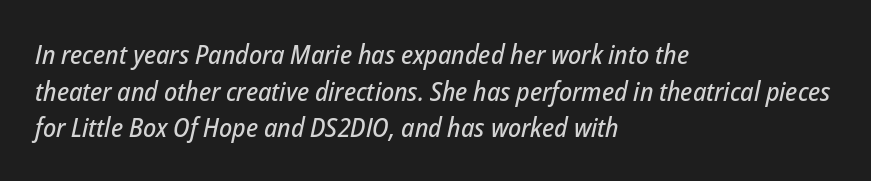
The image shows 27 px text type, italic (leaning right); set left-aligned, normal line spacing (1.36x), normal letter spacing, not underlined.
